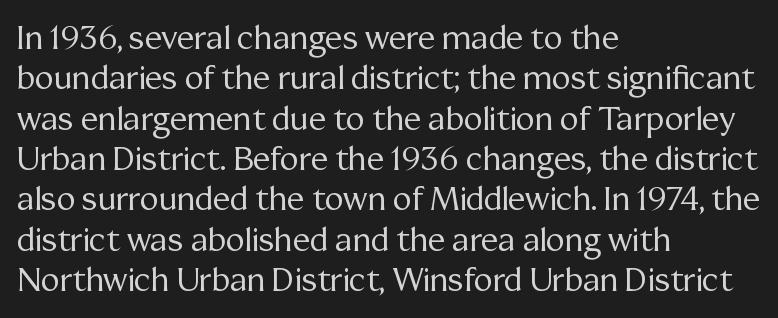
The image shows 32 px regular-weight serif type, upright; set left-aligned, normal line spacing (1.26x), normal letter spacing, not underlined; medium stroke contrast and a medium x-height.
